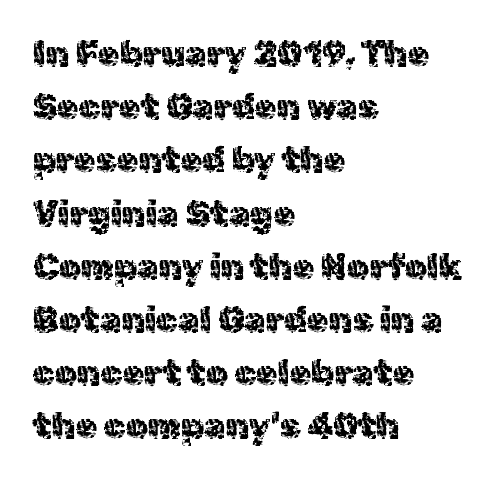
The lines sit at an ordinary, default distance from one another. The rendering shows plain stroke endings on the letterforms — a sans-serif design. The glyphs are unaccompanied by any horizontal stroke below them. Nothing unusual about the tracking: characters are spaced as the font intends.
